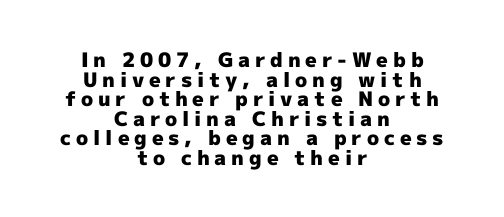
Reading down the column, the eye jumps only a short way to each next line. This is the regular roman posture of the typeface. The gap between lines stays unmarked. The rendering uses a bold face; every stroke is thick and dark.
